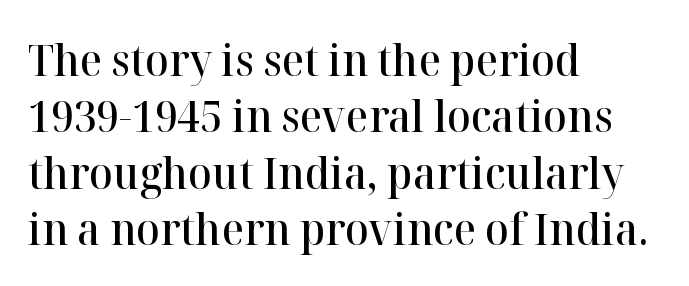
The image shows 44 px semibold serif type, upright; set left-aligned, normal line spacing (1.28x), normal letter spacing, not underlined; high stroke contrast and a medium x-height.
